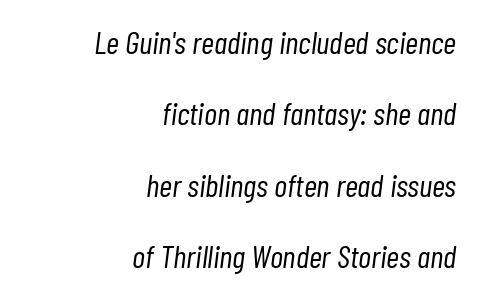
{"italic": "yes", "lean": "right", "slant_degrees": 7, "bold": "no", "weight": "light", "width": "condensed", "stroke_contrast": "low", "x_height": "medium", "monospaced": "no", "underline": "no", "align": "right", "line_spacing": "loose", "line_spacing_ratio": 2.23, "letter_spacing": "normal", "letter_spacing_em": 0.0, "glyph_px": 32}
